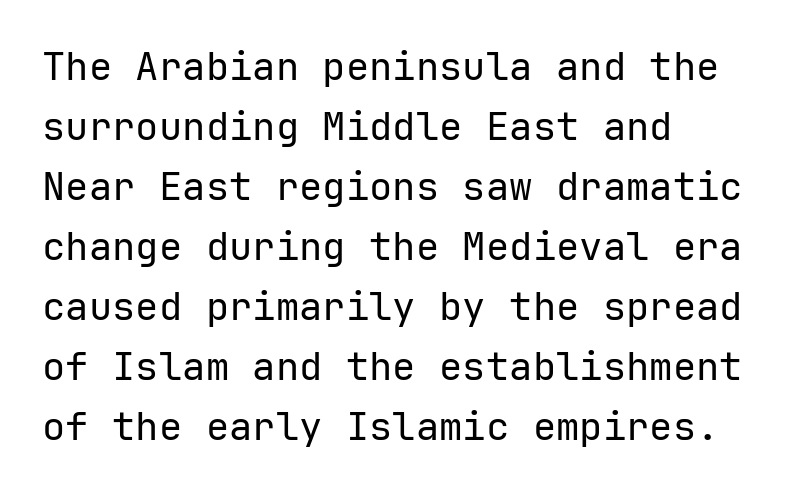
Q: Is the text bold? A: No.
Q: Is the text italic (slanted)? A: No, it is upright.
Q: Is the typeface a serif or a sans-serif typeface? A: Sans-serif.
Q: Is the text underlined? A: No.
Q: How is the paragraph aligned? A: Left-aligned.
Q: Is the spacing between letters normal or unusually wide? A: Normal.
Q: Is the spacing between lines tight, normal or loose? A: Normal.
Q: Width (condensed, normal, or wide)? A: Normal.
Q: Stroke contrast? A: Low.
Q: x-height? A: Medium.
